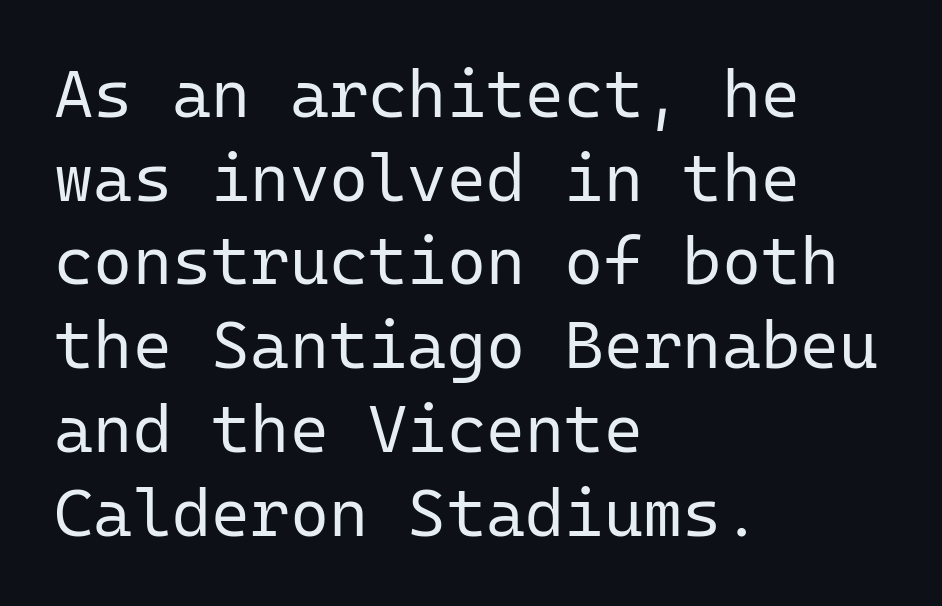
Italic: no, the glyphs are upright roman. You could call the tracking neutral — neither tight nor loose. This rendering uses left alignment, leaving the right contour irregular. This is not heavy type; no bold has been used. This is sans-serif lettering, the kind often seen on screens and signage. This sample has the even, mechanical cadence of fixed-width lettering.
